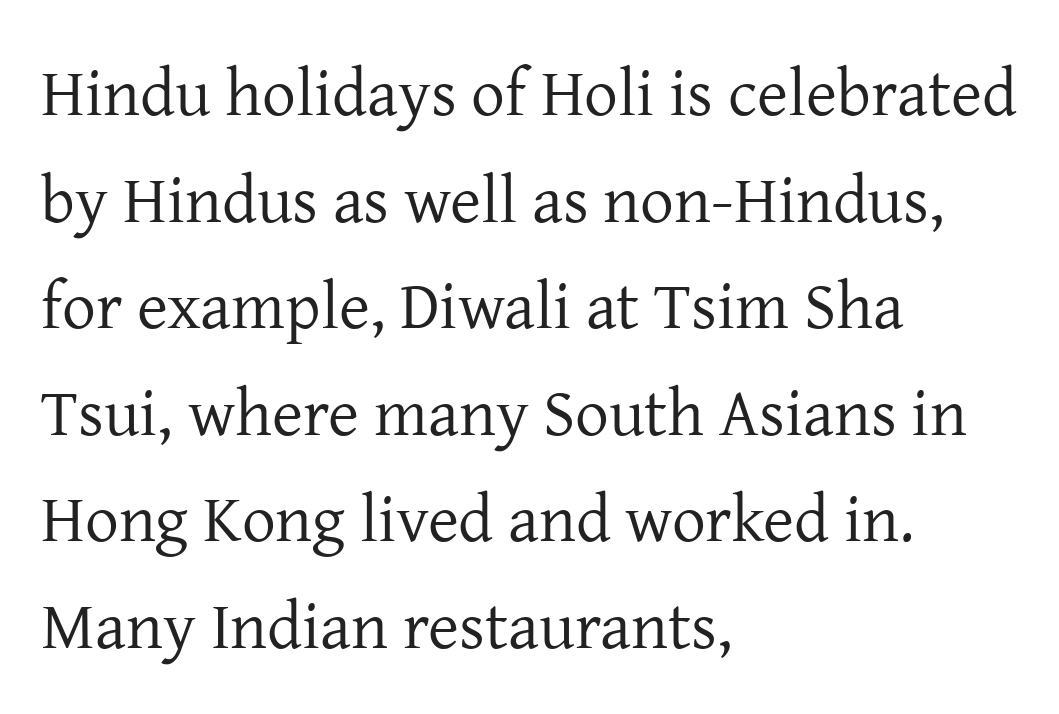
{"serif": "yes", "italic": "no", "bold": "no", "weight": "regular", "width": "normal", "stroke_contrast": "low", "x_height": "medium", "monospaced": "no", "underline": "no", "align": "left", "line_spacing": "normal", "line_spacing_ratio": 1.59, "letter_spacing": "normal", "letter_spacing_em": 0.0, "glyph_px": 67}
